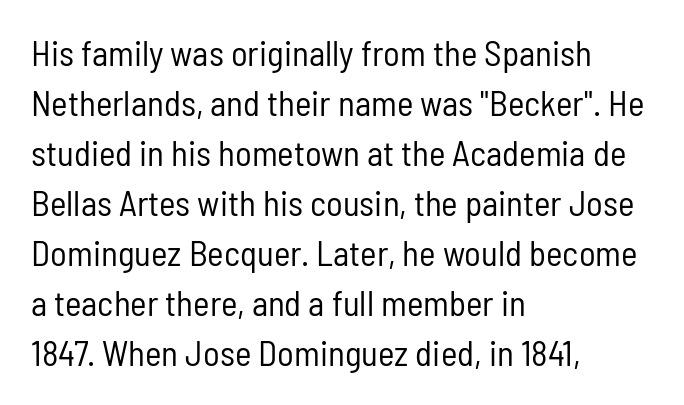
Letters have the restrained weight of plain body copy at most. This is the regular roman posture of the typeface. The type is set solid horizontally, with unmodified tracking. Is the block centered? No — it sits flush against the left margin.
